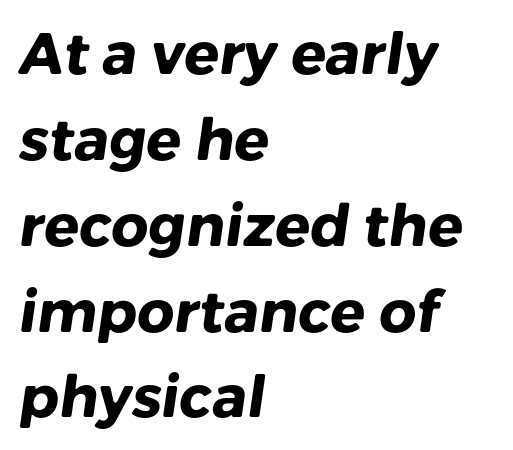
{"serif": "no", "bold": "yes", "weight": "heavy", "width": "normal", "stroke_contrast": "low", "x_height": "medium", "monospaced": "no", "underline": "no", "align": "left", "line_spacing": "normal", "line_spacing_ratio": 1.48, "letter_spacing": "normal", "letter_spacing_em": 0.0, "glyph_px": 58}
